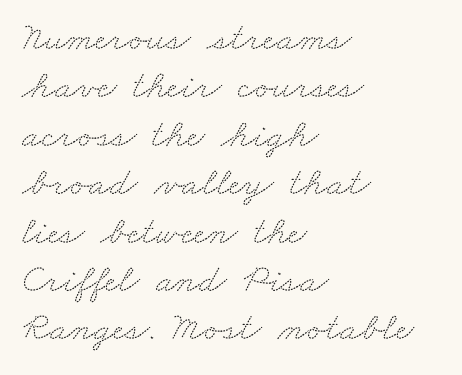
{"serif": "yes", "width": "wide", "stroke_contrast": "medium", "x_height": "small", "monospaced": "no", "underline": "no", "align": "left", "line_spacing_ratio": 1.21, "letter_spacing": "normal", "letter_spacing_em": 0.0, "glyph_px": 40}
